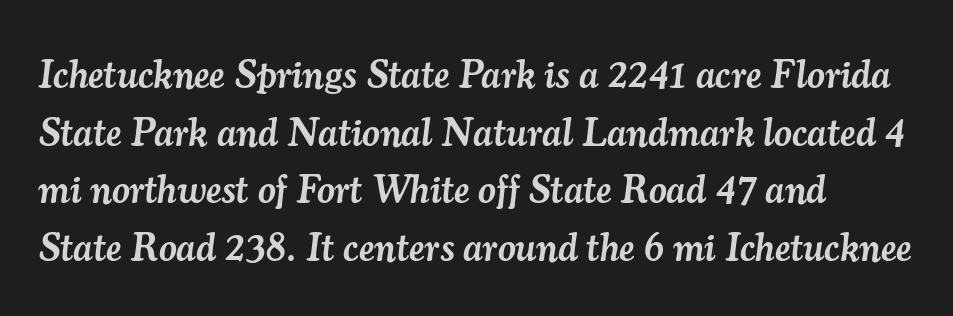
{"serif": "yes", "italic": "yes", "lean": "right", "slant_degrees": 7, "bold": "semi", "weight": "semibold", "width": "normal", "stroke_contrast": "medium", "x_height": "small", "monospaced": "no", "underline": "no", "align": "left", "line_spacing": "normal", "line_spacing_ratio": 1.48, "letter_spacing": "normal", "letter_spacing_em": 0.0, "glyph_px": 39}
